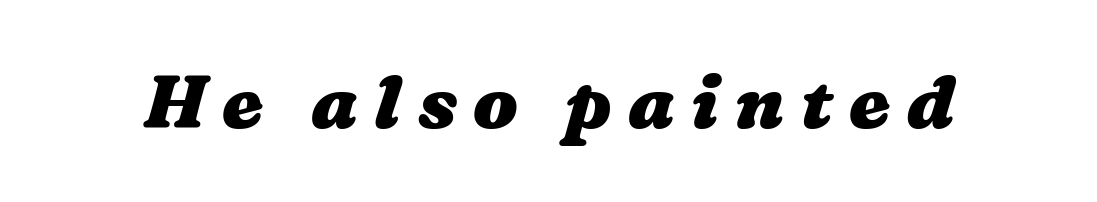
Chunky letters — that's bold for sure. Tracking here is generous; glyphs stand well apart from one another. Think of a printed novel: that variable character pitch is what you see here. No word sits above an underline.
